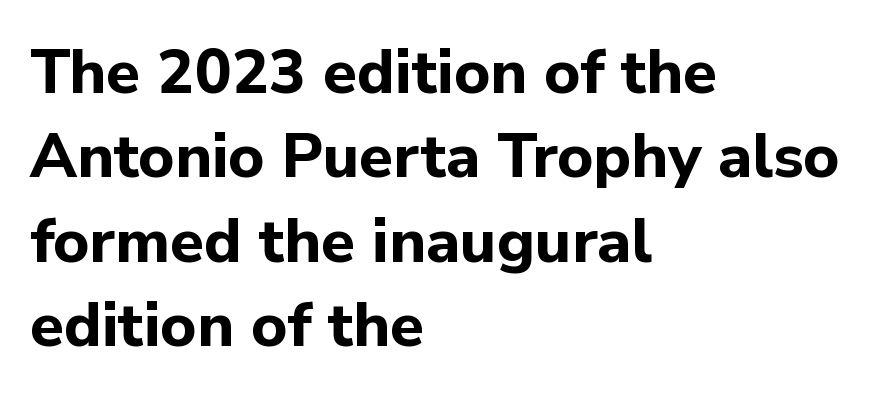
{"serif": "no", "italic": "no", "bold": "yes", "weight": "bold", "width": "normal", "stroke_contrast": "low", "x_height": "medium", "monospaced": "no", "underline": "no", "align": "left", "line_spacing": "normal", "line_spacing_ratio": 1.36, "letter_spacing": "normal", "letter_spacing_em": 0.0, "glyph_px": 62}
